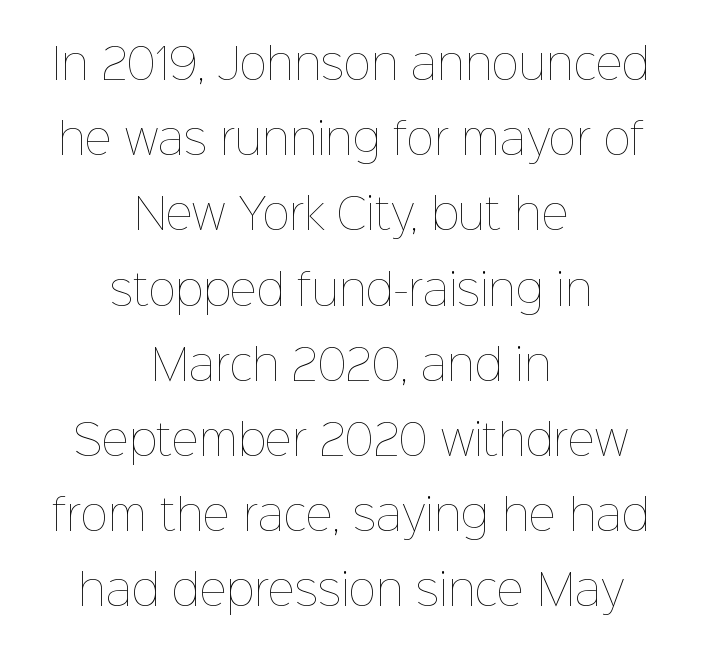
Just letters on the line, the space beneath them empty. The face looks like a standard text weight, possibly lighter. Varying glyph widths throughout — classic text-font behaviour. Posture: vertical. Nobody touched the tracking dial on this one. This rendering uses center alignment, leaving both contours irregular but symmetric.
